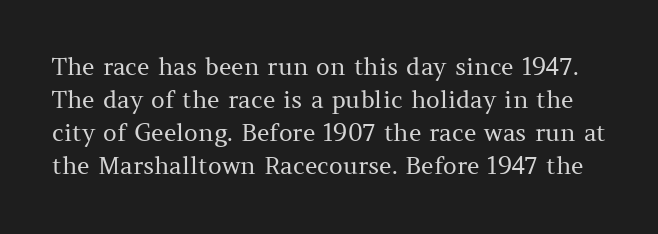
The image shows 24 px text type, upright; set normal line spacing (1.38x), normal letter spacing, not underlined.
